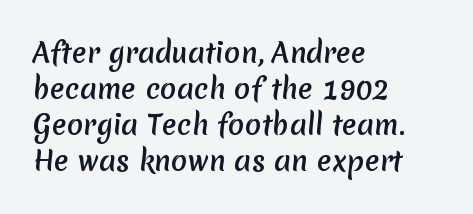
The image shows 27 px text type; set left-aligned, normal line spacing (1.33x), normal letter spacing, not underlined.
